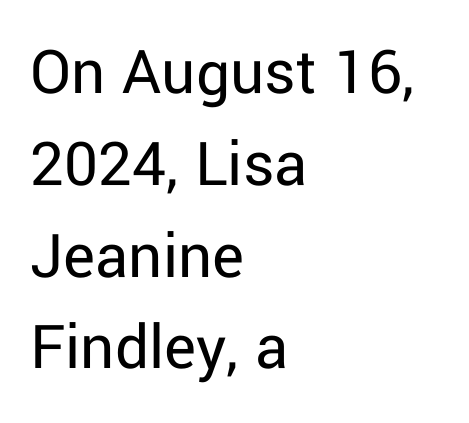
Q: Is the text bold? A: No.
Q: Is the text italic (slanted)? A: No, it is upright.
Q: Is the typeface a serif or a sans-serif typeface? A: Sans-serif.
Q: Is the text underlined? A: No.
Q: How is the paragraph aligned? A: Left-aligned.
Q: Is the spacing between letters normal or unusually wide? A: Normal.
Q: Is the spacing between lines tight, normal or loose? A: Normal.
Q: Width (condensed, normal, or wide)? A: Normal.
Q: Stroke contrast? A: Low.
Q: x-height? A: Medium.
Q: Monospaced? A: No.
